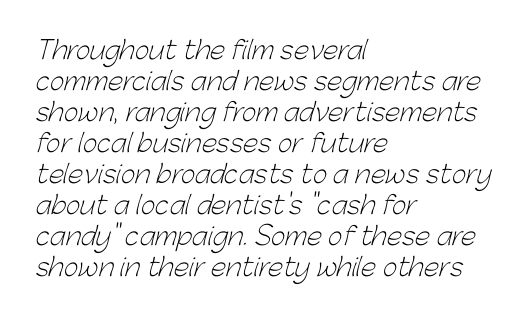
The image shows 25 px text type; set left-aligned, line spacing 1.24x, normal letter spacing, not underlined.
